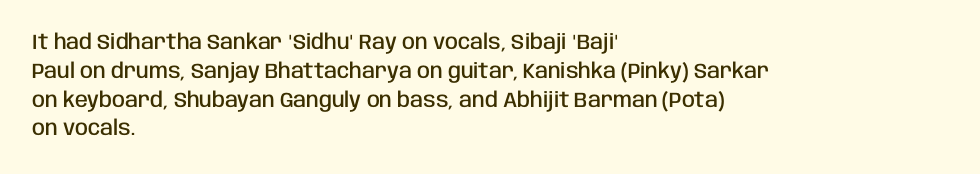
Underlining? Definitely not there. Posture: vertical. The space between consecutive lines is moderate. The paragraph has a hard left edge and a soft right edge. The line texture is even and compact thanks to regular tracking.
